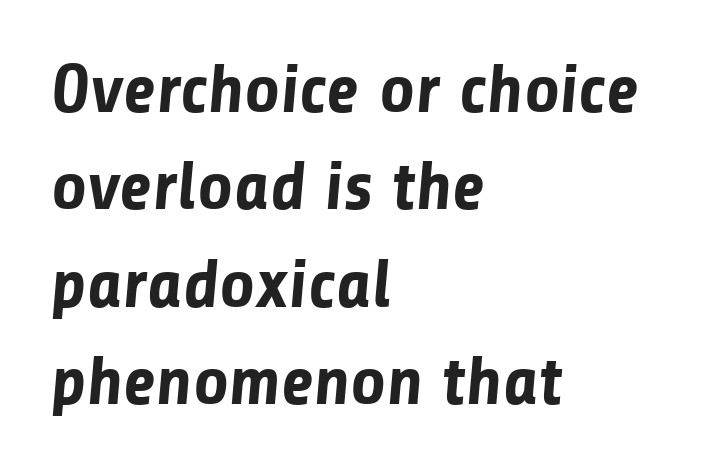
In terms of leading, this rendering sits right in the middle. The area under the type is left untouched. The rendering uses a bold face; every stroke is thick and dark. Visually the block forms a straight wall on the left and a jagged coastline on the right. Classification — sans serif.
